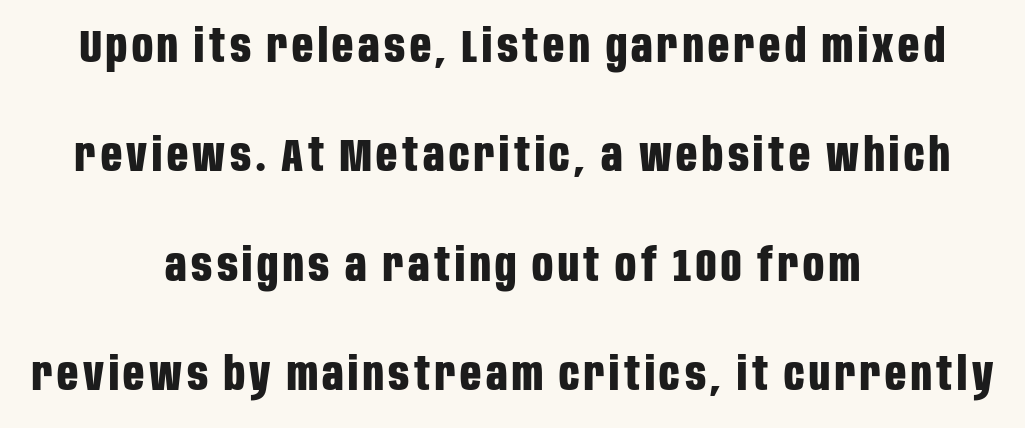
The image shows 46 px bold, condensed sans-serif type, upright; set centered, loose line spacing (2.38x), not underlined; low stroke contrast and a large x-height.
